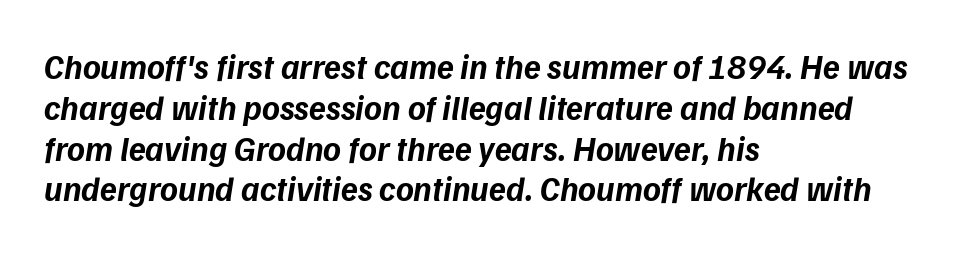
The image shows 34 px bold type, italic (leaning right); set left-aligned, line spacing 1.2x, normal letter spacing, not underlined; low stroke contrast and a medium x-height.
